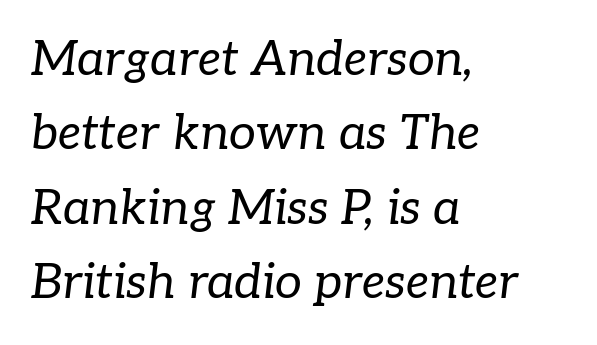
Think standard paragraph weight, or any step lighter than that. This block has exactly the height ordinary leading produces. Yep, those are serifs on the letters. Left-aligned paragraph, ragged on the right. Italic: yes, the glyphs are oblique. You could not count columns in this text — the font is proportionally spaced.
